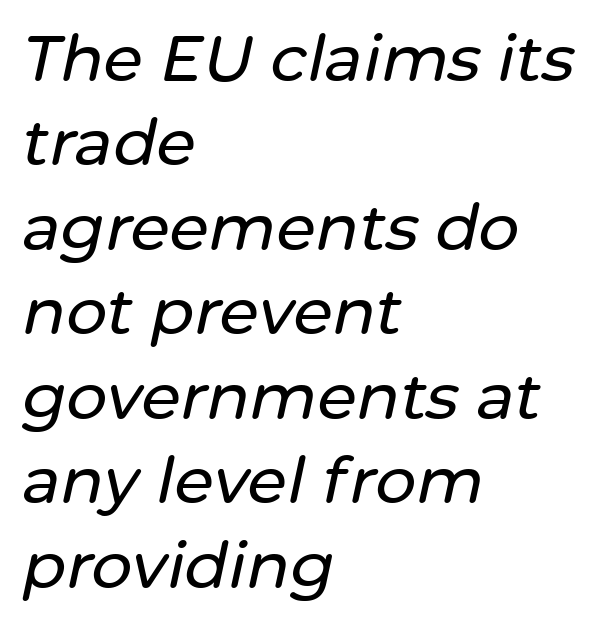
Character widths vary here, with narrow letters taking less room than wide ones. The block of text has a typical density, with ordinary space between rows. The lettering tilts uniformly, giving the passage an italic look. Reading down the block, your eye returns to a fixed left position each line. Words appear dense and cohesive because spacing is normal. The string is rendered with underlining switched off.
